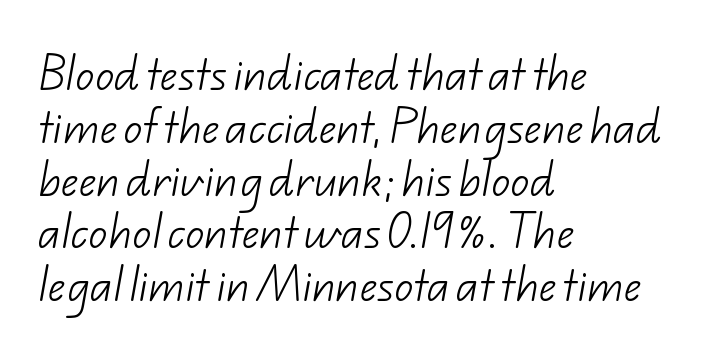
The image shows 38 px light sans-serif type; set left-aligned, normal line spacing (1.39x), normal letter spacing, not underlined; low stroke contrast and a small x-height.
